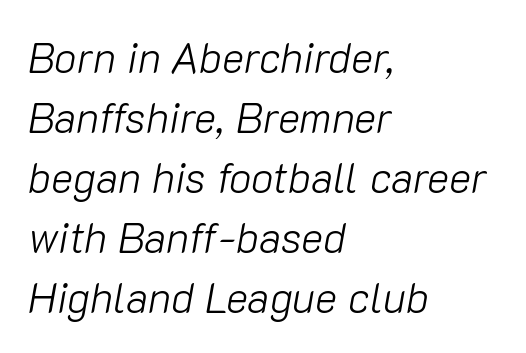
{"italic": "yes", "lean": "right", "slant_degrees": 10, "bold": "no", "weight": "light", "width": "normal", "stroke_contrast": "low", "x_height": "medium", "monospaced": "no", "underline": "no", "align": "left", "line_spacing": "normal", "line_spacing_ratio": 1.43, "letter_spacing": "normal", "letter_spacing_em": 0.0, "glyph_px": 42}
